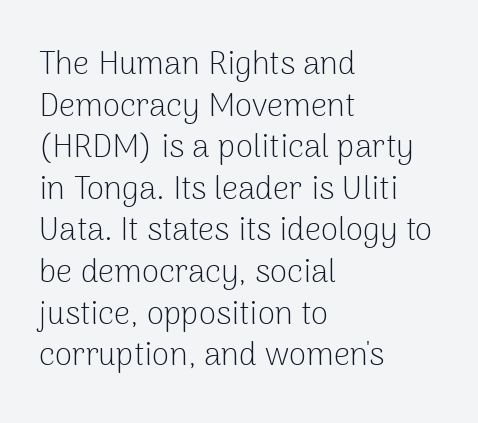
Think of a printed novel: that variable character pitch is what you see here. Anything drawn beneath the words? Only blank space. The face used here is a sans, in the tradition of grotesques and geometrics. Layout note: lines flush left. The face looks like a standard text weight, possibly lighter. The rendering uses a moderate line-height, typical for paragraphs.
